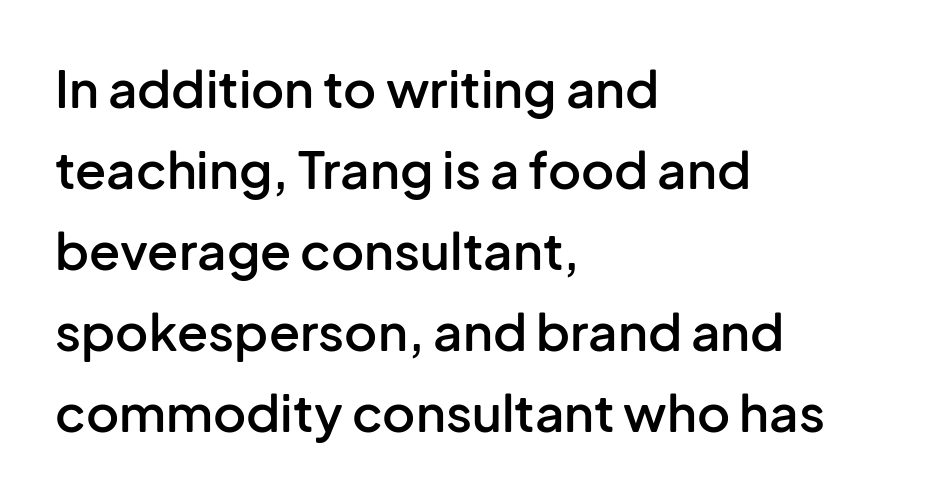
The image shows 51 px semibold sans-serif type, upright; set left-aligned, normal line spacing (1.59x), normal letter spacing, not underlined; low stroke contrast and a medium x-height.
